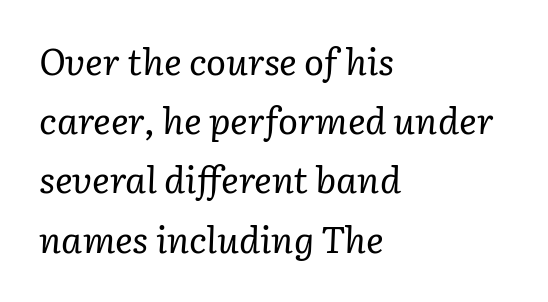
The image shows 37 px regular-weight serif type, italic (leaning right); set left-aligned, normal line spacing (1.6x), normal letter spacing, not underlined; low stroke contrast and a medium x-height.
